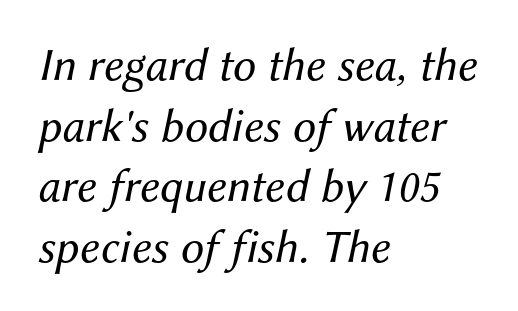
{"italic": "yes", "lean": "right", "slant_degrees": 12, "bold": "no", "weight": "regular", "width": "normal", "stroke_contrast": "medium", "x_height": "medium", "monospaced": "no", "underline": "no", "align": "left", "line_spacing": "normal", "line_spacing_ratio": 1.29, "letter_spacing": "normal", "letter_spacing_em": 0.0, "glyph_px": 47}
